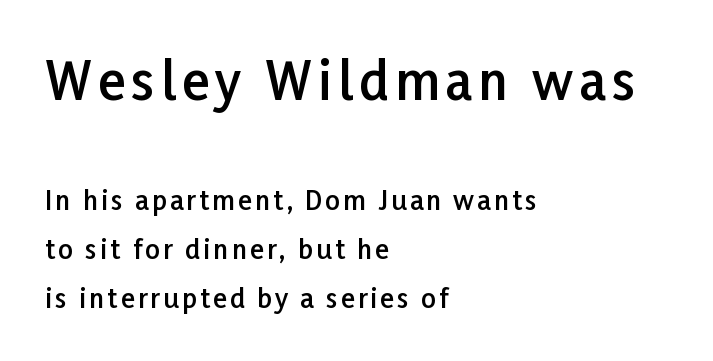
{"serif": "no", "italic": "no", "bold": "semi", "weight": "semibold", "width": "normal", "stroke_contrast": "low", "x_height": "medium", "monospaced": "no", "underline": "no", "align": "left", "line_spacing_ratio": 1.89, "larger_block": "first", "size_ratio": 1.96, "glyph_px": 51}
